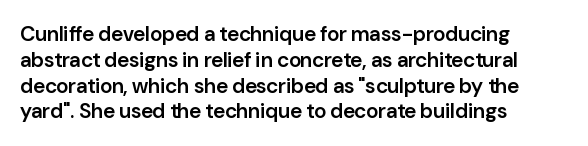
Q: Is the text bold? A: Semi-bold.
Q: Is the text italic (slanted)? A: No, it is upright.
Q: Is the text underlined? A: No.
Q: How is the paragraph aligned? A: Left-aligned.
Q: Is the spacing between letters normal or unusually wide? A: Normal.
